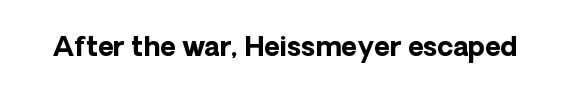
Q: Is the text bold? A: Yes.
Q: Is the text italic (slanted)? A: No, it is upright.
Q: Is the text underlined? A: No.
Q: Is the spacing between letters normal or unusually wide? A: Normal.
